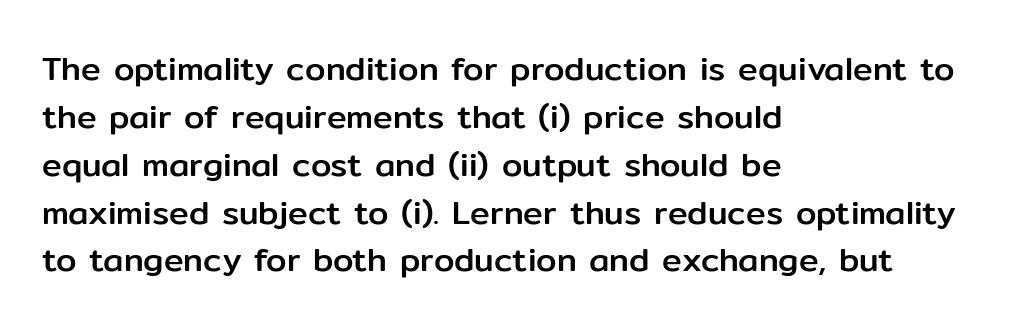
The image shows 33 px sans-serif type, upright; set left-aligned, normal line spacing (1.45x), normal letter spacing, not underlined; low stroke contrast and a medium x-height.
